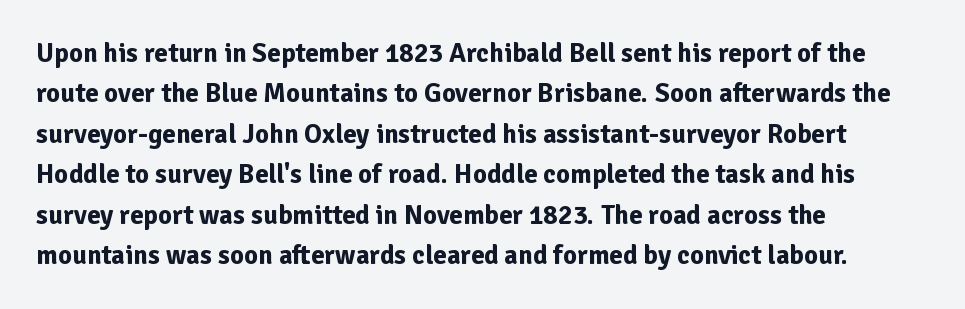
Look at the tracking — it's just the regular setting, nothing added. A classic flush-left, rag-right setting is used for this passage. Lines of text with bare space underneath. The font's upright variant was chosen for this text.
